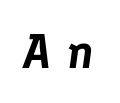
Q: Is the text italic (slanted)? A: Yes, it leans right by about 8 degrees.
Q: Is the text underlined? A: No.
Q: Is the spacing between letters normal or unusually wide? A: Unusually wide.
Q: Width (condensed, normal, or wide)? A: Normal.
Q: Stroke contrast? A: Low.
Q: x-height? A: Medium.
Q: Monospaced? A: No.
